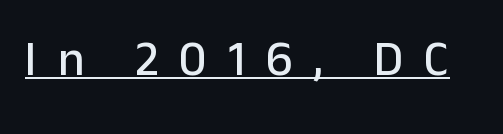
Each line of the rendering has a horizontal stroke beneath the glyphs. Is there any slant? The stems are plumb. The text was rendered using a sans face with plain stroke endings. The passage shown is typed in a proportional face where columns would drift.
